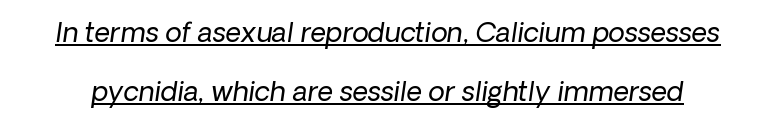
{"bold": "no", "underline": "yes", "line_spacing": "loose", "line_spacing_ratio": 2.18, "letter_spacing": "normal", "letter_spacing_em": 0.0, "glyph_px": 27}
